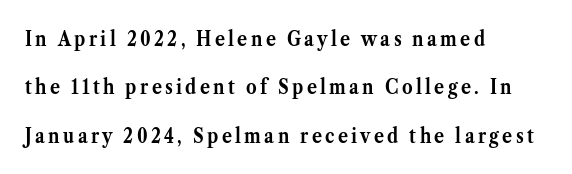
{"italic": "no", "bold": "yes", "underline": "no", "align": "left", "line_spacing": "loose", "line_spacing_ratio": 2.3, "glyph_px": 21}
